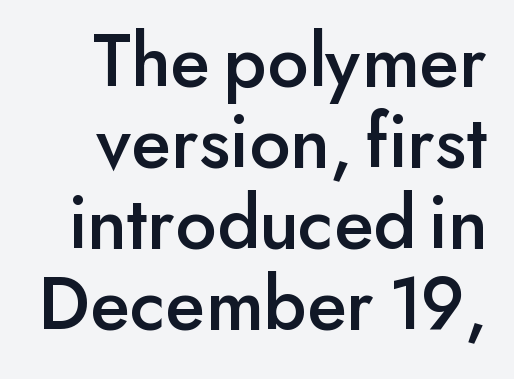
Is this a fixed-width face? No — the glyphs have proportional, varying widths. Caption: standard tracking, unaltered. One glance says dense: line gaps are narrower than usual. Each row of text sits above clean, open space. Vertical strokes here are truly vertical. Serifs: no, the terminals of the letterforms are clean.
